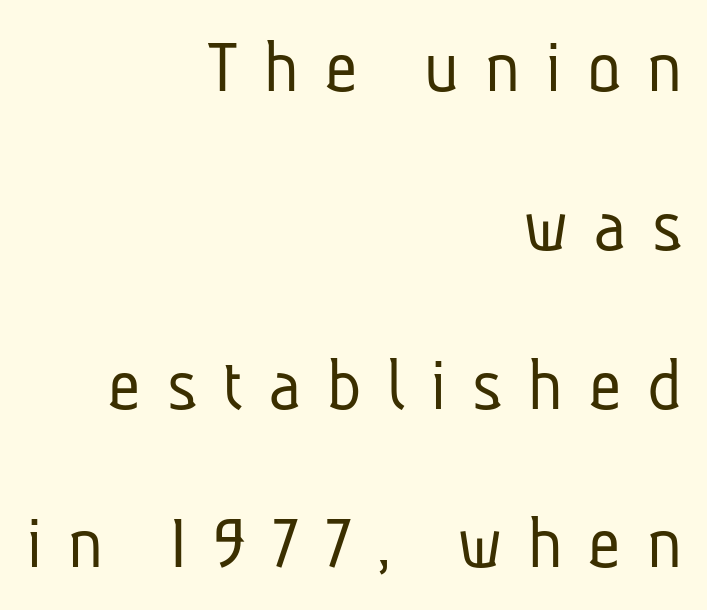
The image shows 79 px light, condensed sans-serif type; set right-aligned, loose line spacing (2.01x), unusually wide letter spacing (+0.33 em), not underlined; low stroke contrast and a medium x-height.
